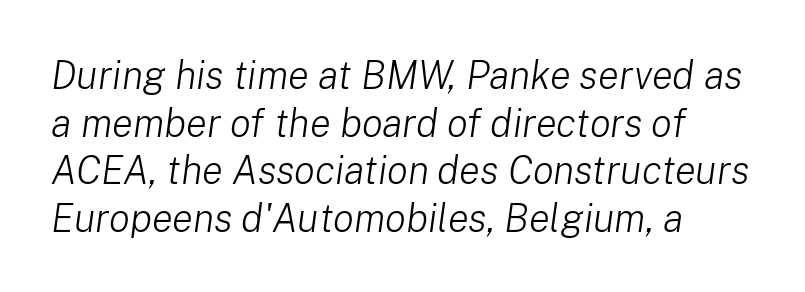
The type is set solid horizontally, with unmodified tracking. Observe the lean: these are italic letterforms. Reading down the block, your eye returns to a fixed left position each line. The letters advance in unequal steps, a hallmark of proportional type.
